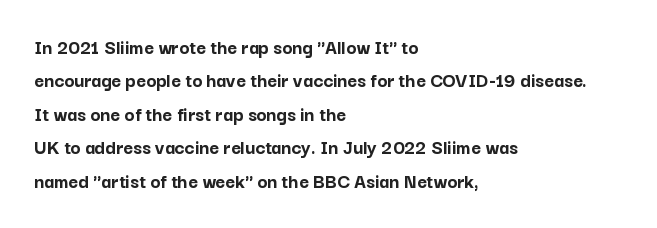
The image shows 21 px bold type, upright; set left-aligned, normal line spacing (1.59x), normal letter spacing, not underlined.
